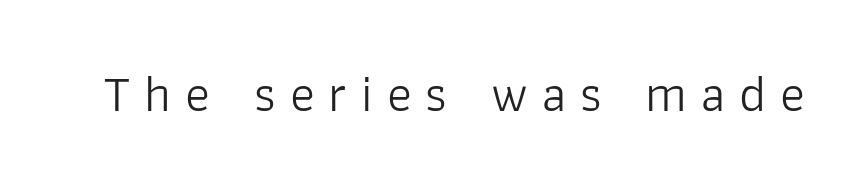
{"serif": "no", "italic": "no", "bold": "no", "weight": "light", "width": "normal", "stroke_contrast": "low", "x_height": "medium", "monospaced": "no", "underline": "no", "letter_spacing": "wide", "letter_spacing_em": 0.27, "glyph_px": 52}
